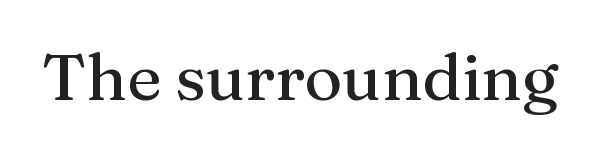
{"serif": "yes", "italic": "no", "width": "normal", "stroke_contrast": "medium", "x_height": "medium", "monospaced": "no", "underline": "no", "letter_spacing": "normal", "letter_spacing_em": 0.0, "glyph_px": 65}
